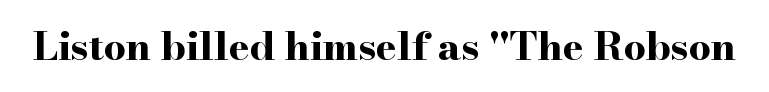
{"serif": "yes", "italic": "no", "bold": "yes", "weight": "bold", "width": "wide", "stroke_contrast": "high", "x_height": "small", "monospaced": "no", "underline": "no", "letter_spacing": "normal", "letter_spacing_em": 0.0, "glyph_px": 39}
